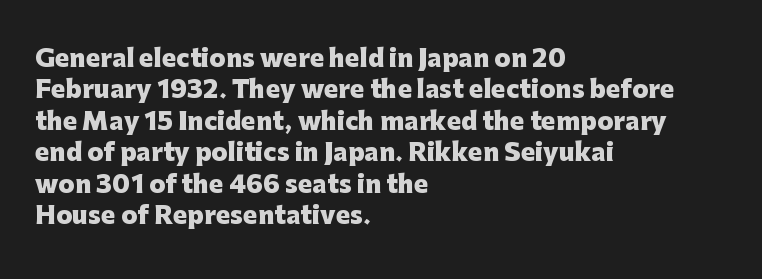
Q: Is the text bold? A: Yes.
Q: Is the text italic (slanted)? A: No, it is upright.
Q: Is the text underlined? A: No.
Q: How is the paragraph aligned? A: Left-aligned.
Q: Is the spacing between letters normal or unusually wide? A: Normal.
Q: Is the spacing between lines tight, normal or loose? A: Normal.
